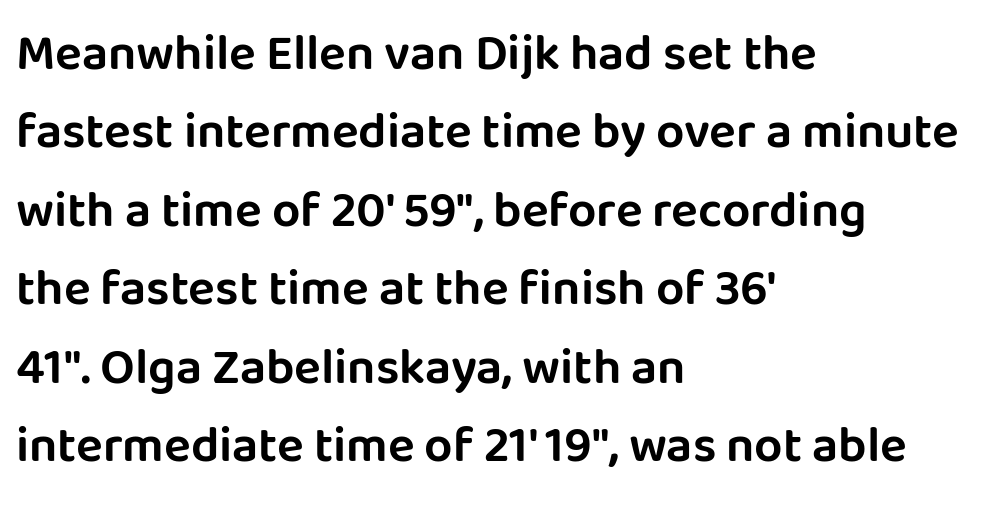
{"serif": "no", "italic": "no", "width": "normal", "stroke_contrast": "low", "x_height": "large", "monospaced": "no", "underline": "no", "align": "left", "line_spacing": "normal", "line_spacing_ratio": 1.57, "letter_spacing": "normal", "letter_spacing_em": 0.0, "glyph_px": 50}
